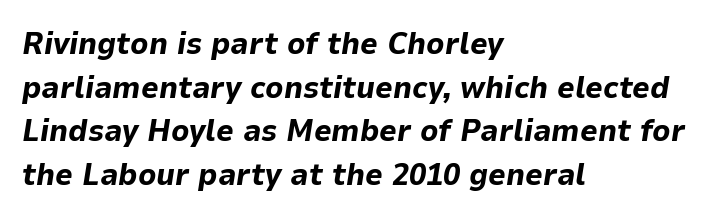
The image shows 31 px bold type, italic (leaning right); set left-aligned, normal line spacing (1.41x), normal letter spacing, not underlined; low stroke contrast and a medium x-height.
